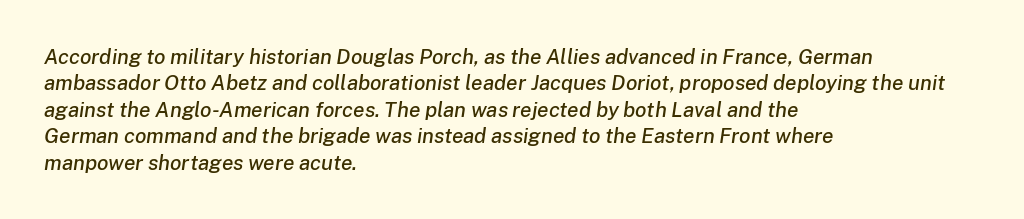
Teacher's note: observe the even left margin — that is flush-left alignment. Normally led — the rows are evenly, conventionally spaced. These lines keep a tight, regular rhythm from letter to letter. The passage shown leans; its letterforms are oblique. Quick note: underline off.
